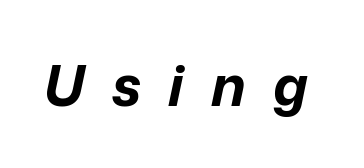
{"italic": "yes", "lean": "right", "slant_degrees": 12, "bold": "yes", "weight": "bold", "width": "normal", "stroke_contrast": "low", "x_height": "medium", "monospaced": "no", "underline": "no", "letter_spacing": "wide", "letter_spacing_em": 0.49, "glyph_px": 56}
